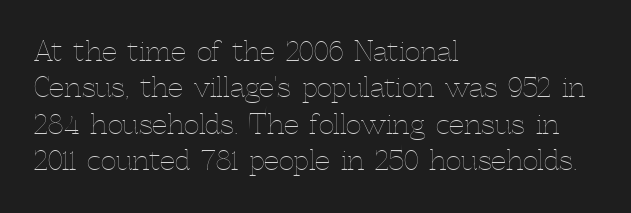
Upright lettering throughout. Reading down the column, the eye jumps a familiar distance to each next line. The typesetting does not lean heavy: it is not bold. Horizontal alignment here is leftward, the default for most running prose. The space directly below the letters is spotless. Glyph-to-glyph distance matches everyday printed text.
